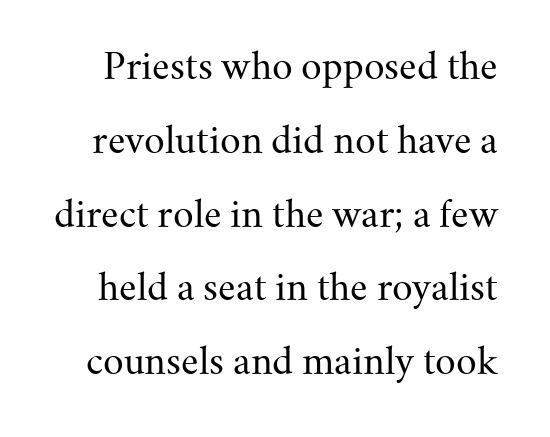
A great deal of white space separates one row of letters from the next. The letterforms sit shoulder to shoulder at normal distance. Anything drawn beneath the words? Only blank space. Yep, those are serifs on the letters.
